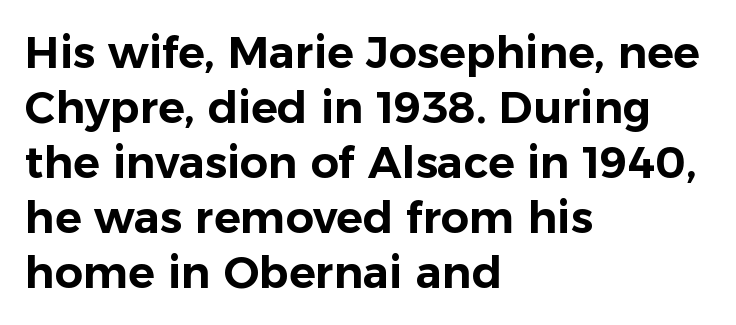
The image shows 44 px sans-serif type, upright; set left-aligned, normal line spacing (1.25x), normal letter spacing, not underlined; low stroke contrast and a medium x-height.
